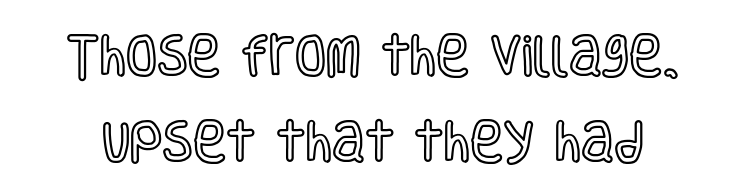
{"italic": "no", "width": "condensed", "x_height": "large", "monospaced": "no", "underline": "no", "line_spacing": "loose", "line_spacing_ratio": 1.92, "letter_spacing": "normal", "letter_spacing_em": 0.0, "glyph_px": 45}
